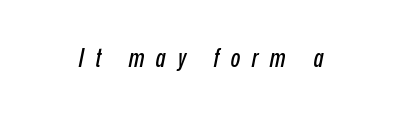
Q: Is the text italic (slanted)? A: Yes, it leans right by about 12 degrees.
Q: Is the text underlined? A: No.
Q: Is the spacing between letters normal or unusually wide? A: Unusually wide.
